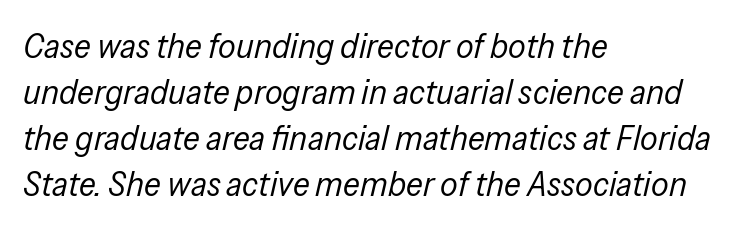
The image shows 35 px regular-weight, condensed type, italic (leaning right); set left-aligned, normal line spacing (1.31x), normal letter spacing, not underlined; low stroke contrast and a medium x-height.
